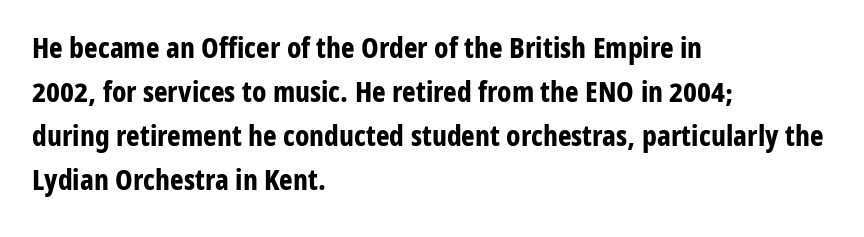
Letterform terminals end flat and unadorned throughout the passage. The line texture is even and compact thanks to regular tracking. Do the letters lean? They stand straight. Quick note: underline off. Which margin do the lines hug? The left one — the right edge is uneven.
